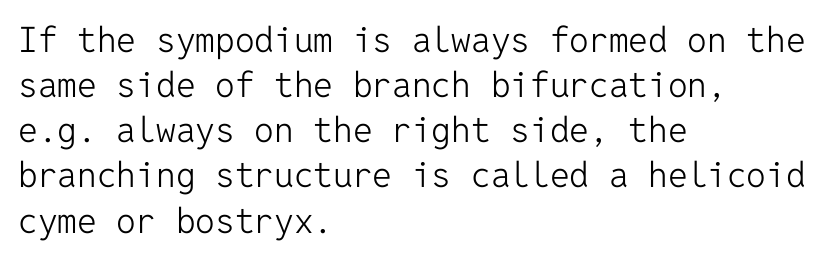
{"serif": "no", "italic": "no", "bold": "no", "weight": "light", "width": "normal", "stroke_contrast": "low", "x_height": "medium", "monospaced": "yes", "underline": "no", "align": "left", "line_spacing": "normal", "line_spacing_ratio": 1.29, "letter_spacing": "normal", "letter_spacing_em": 0.0, "glyph_px": 35}
